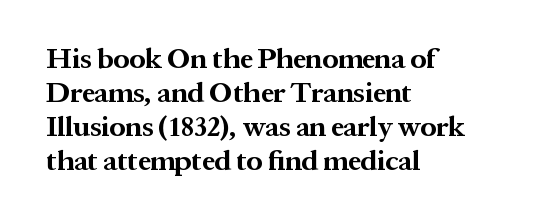
The image shows 28 px bold serif type, upright; set left-aligned, line spacing 1.21x, normal letter spacing, not underlined; medium stroke contrast and a medium x-height.
